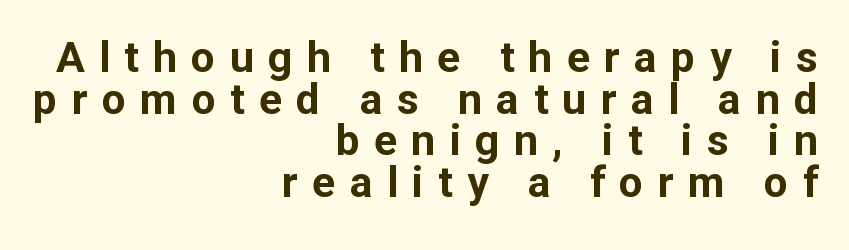
The image shows 43 px bold sans-serif type, upright; set right-aligned, tight line spacing (0.97x), unusually wide letter spacing (+0.33 em), not underlined; low stroke contrast and a medium x-height.
